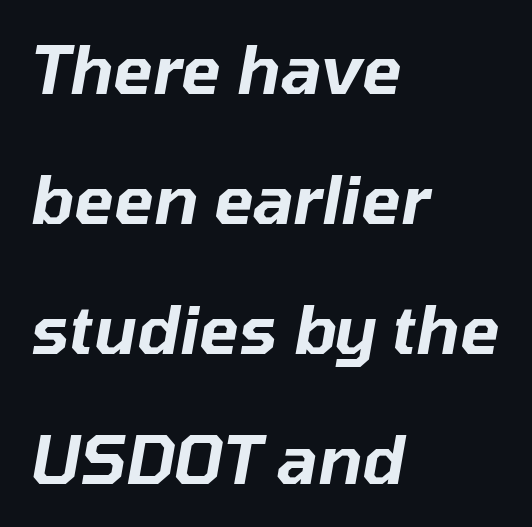
{"italic": "yes", "lean": "right", "slant_degrees": 10, "width": "normal", "stroke_contrast": "low", "x_height": "medium", "monospaced": "no", "underline": "no", "align": "left", "line_spacing": "loose", "line_spacing_ratio": 1.97, "letter_spacing": "normal", "letter_spacing_em": 0.0, "glyph_px": 66}
